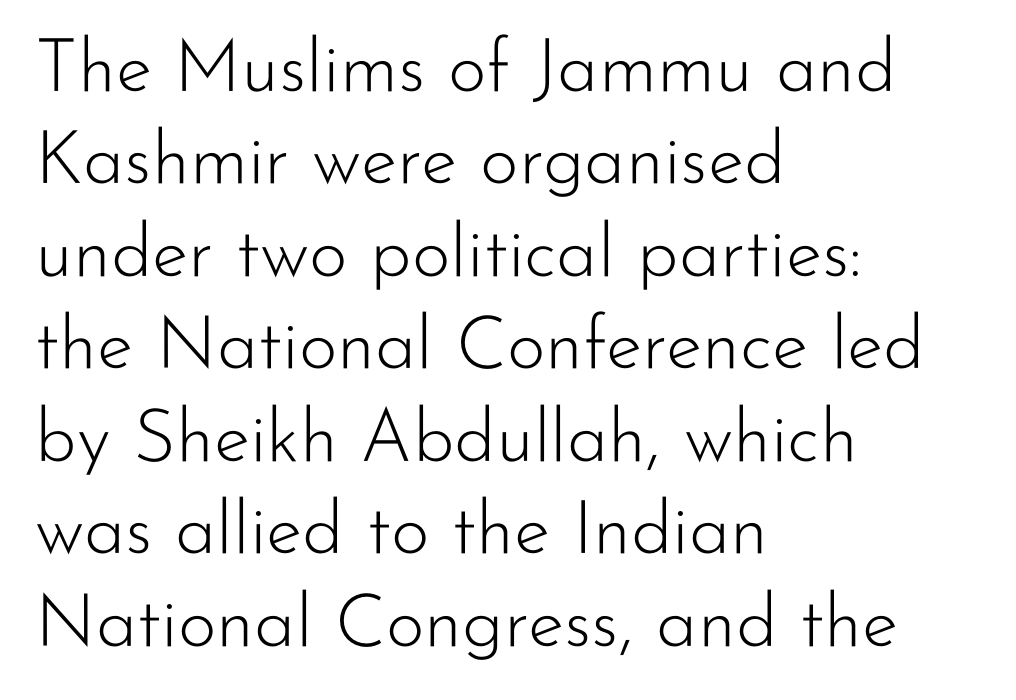
The image shows 74 px light sans-serif type, upright; set left-aligned, normal line spacing (1.25x), normal letter spacing, not underlined; low stroke contrast and a small x-height.
